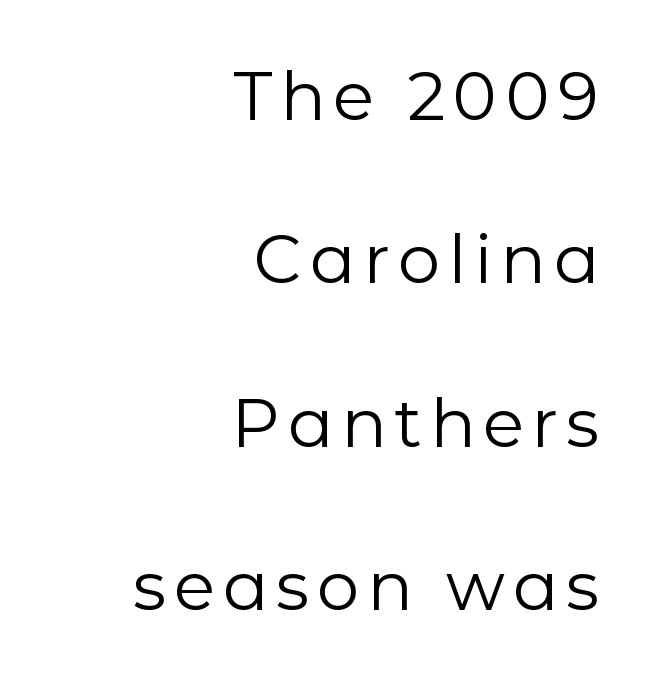
Posture: vertical. Bare-footed words on every line. Teacher's note: observe the even right margin — that is flush-right alignment. The rendering uses natural spacing where letterforms have individual widths. Ink coverage per letter is moderate at most.
